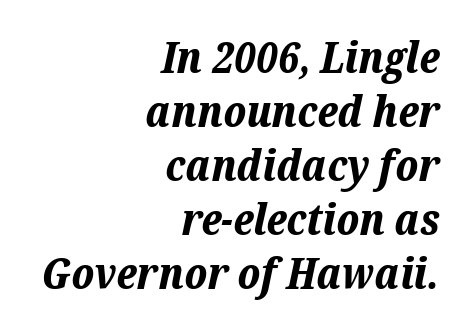
{"italic": "yes", "lean": "right", "slant_degrees": 12, "bold": "yes", "weight": "bold", "width": "normal", "stroke_contrast": "low", "x_height": "medium", "monospaced": "no", "underline": "no", "align": "right", "line_spacing_ratio": 1.23, "letter_spacing": "normal", "letter_spacing_em": 0.0, "glyph_px": 44}
